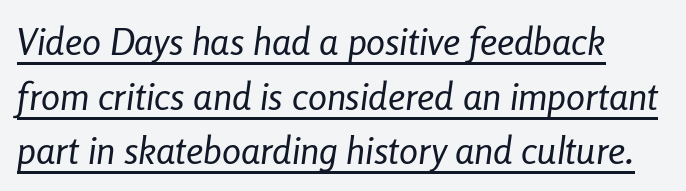
The image shows 38 px regular-weight, condensed type, italic (leaning right); set normal line spacing (1.44x), normal letter spacing, underlined; low stroke contrast and a medium x-height.
